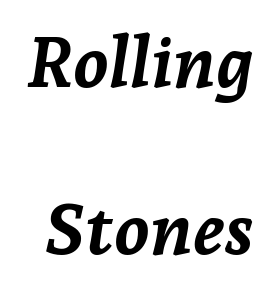
Q: Is the text bold? A: Yes.
Q: Is the text italic (slanted)? A: Yes, it leans right by about 7 degrees.
Q: Is the text underlined? A: No.
Q: Is the spacing between letters normal or unusually wide? A: Normal.
Q: Is the spacing between lines tight, normal or loose? A: Loose.
Q: Width (condensed, normal, or wide)? A: Normal.
Q: Stroke contrast? A: Low.
Q: x-height? A: Medium.
Q: Monospaced? A: No.
